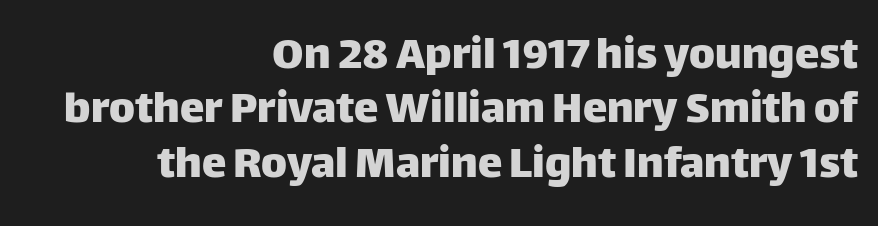
{"serif": "no", "italic": "no", "width": "normal", "stroke_contrast": "low", "x_height": "large", "monospaced": "no", "underline": "no", "align": "right", "line_spacing": "tight", "line_spacing_ratio": 1.11, "letter_spacing": "normal", "letter_spacing_em": 0.0, "glyph_px": 49}
